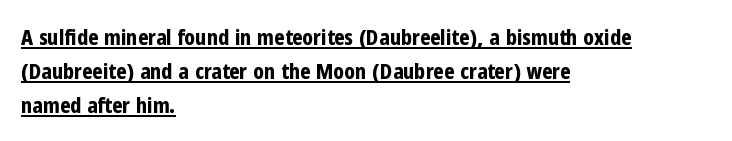
Q: Is the text bold? A: Yes.
Q: Is the text italic (slanted)? A: No, it is upright.
Q: Is the text underlined? A: Yes.
Q: How is the paragraph aligned? A: Left-aligned.
Q: Is the spacing between letters normal or unusually wide? A: Normal.
Q: Is the spacing between lines tight, normal or loose? A: Normal.
